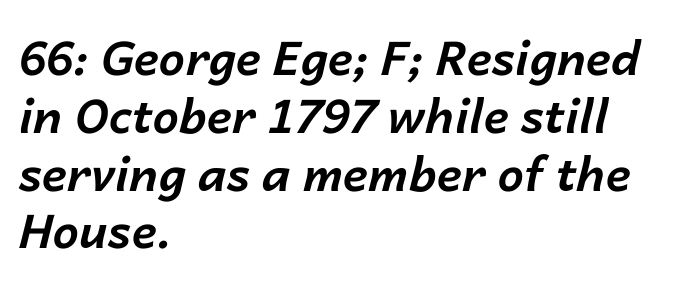
Q: Is the text bold? A: Yes.
Q: Is the text italic (slanted)? A: Yes, it leans right by about 14 degrees.
Q: Is the text underlined? A: No.
Q: How is the paragraph aligned? A: Left-aligned.
Q: Is the spacing between letters normal or unusually wide? A: Normal.
Q: Width (condensed, normal, or wide)? A: Normal.
Q: Stroke contrast? A: Low.
Q: x-height? A: Medium.
Q: Monospaced? A: No.
